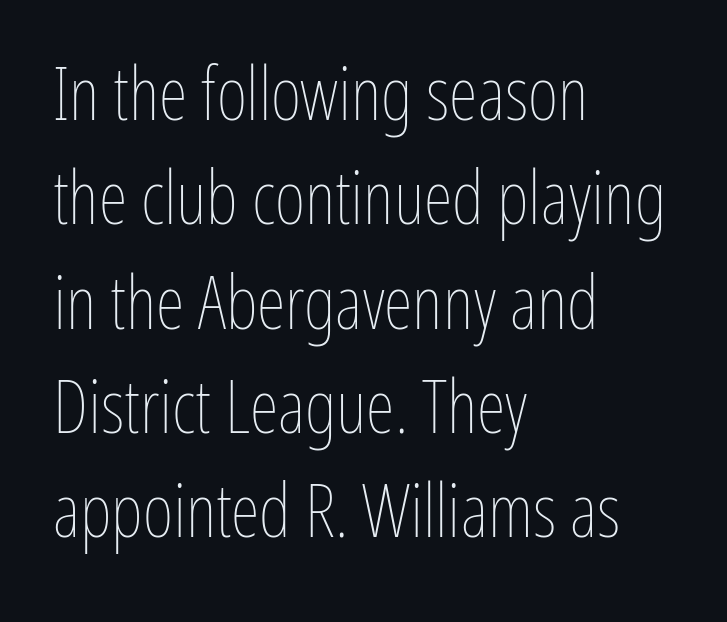
The image shows 74 px thin, condensed type, upright; set left-aligned, normal line spacing (1.41x), normal letter spacing, not underlined; low stroke contrast and a medium x-height.
